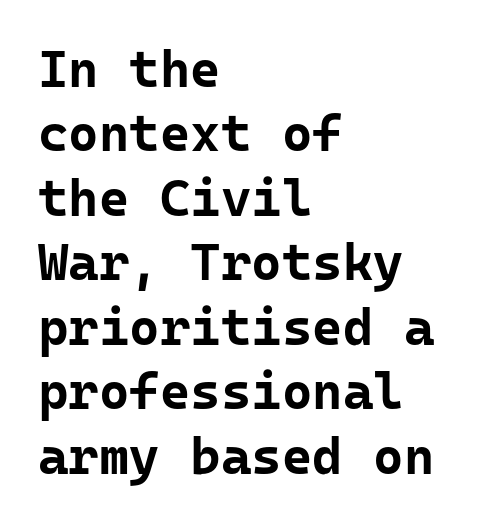
{"serif": "no", "italic": "no", "bold": "yes", "weight": "bold", "width": "normal", "stroke_contrast": "low", "x_height": "medium", "underline": "no", "align": "left", "line_spacing_ratio": 1.24, "letter_spacing": "normal", "letter_spacing_em": 0.0, "glyph_px": 52}
